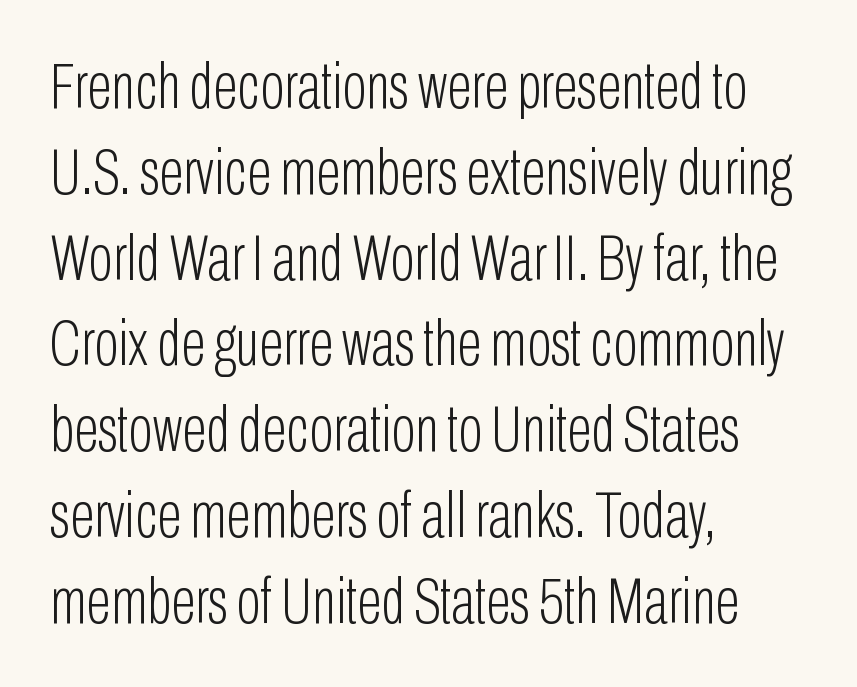
The letters advance in unequal steps, a hallmark of proportional type. Style check: upright. Are there feet on the stems? There aren't — it's a sans. The leading is moderate, giving the passage an even texture.
